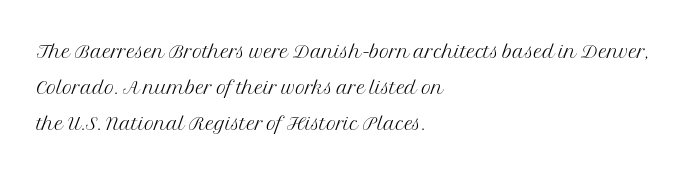
The image shows 27 px text type; set left-aligned, normal line spacing (1.34x), normal letter spacing, not underlined.
